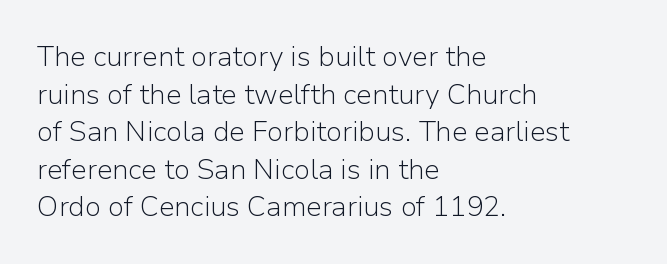
Q: Is the text bold? A: No.
Q: Is the text italic (slanted)? A: No, it is upright.
Q: Is the typeface a serif or a sans-serif typeface? A: Sans-serif.
Q: Is the text underlined? A: No.
Q: How is the paragraph aligned? A: Left-aligned.
Q: Is the spacing between letters normal or unusually wide? A: Normal.
Q: Is the spacing between lines tight, normal or loose? A: Normal.
Q: Width (condensed, normal, or wide)? A: Normal.
Q: Stroke contrast? A: Low.
Q: x-height? A: Medium.
Q: Monospaced? A: No.
